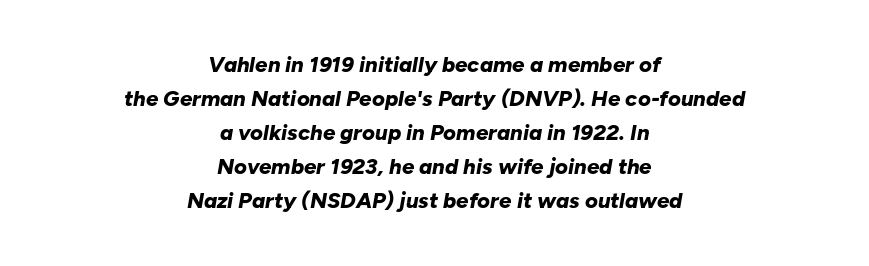
Posture: slanted. Any mark beneath the type? The region is blank. Caption: multi-line text, centered on the measure. Weight check: bold — yes, fully. You could call the tracking neutral — neither tight nor loose.
